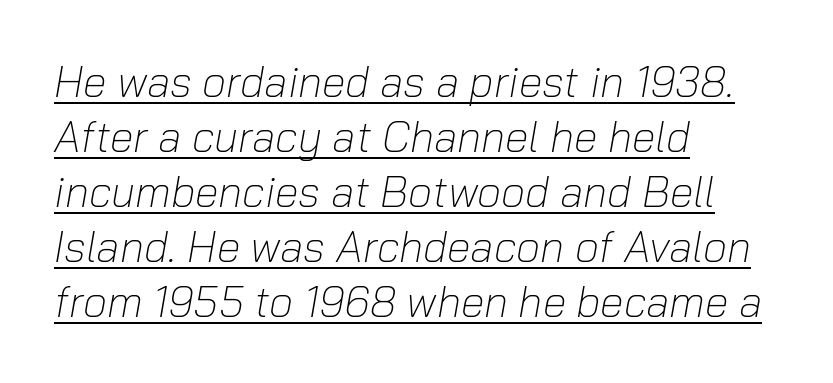
{"italic": "yes", "lean": "right", "slant_degrees": 10, "bold": "no", "weight": "light", "width": "normal", "stroke_contrast": "low", "x_height": "medium", "monospaced": "no", "underline": "yes", "align": "left", "line_spacing": "normal", "line_spacing_ratio": 1.28, "letter_spacing": "normal", "letter_spacing_em": 0.0, "glyph_px": 43}
